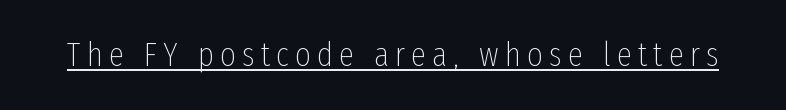
The image shows 34 px thin, condensed sans-serif type, upright; set underlined; low stroke contrast and a medium x-height.
